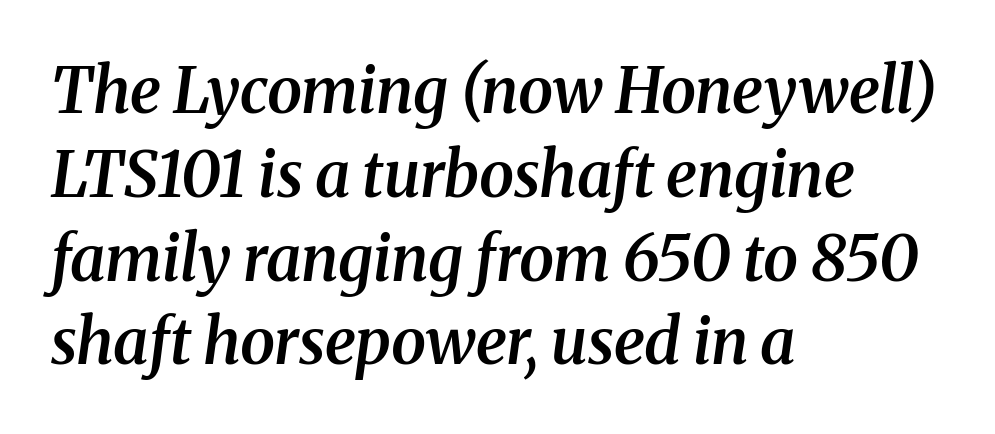
Q: Is the text bold? A: Semi-bold.
Q: Is the text italic (slanted)? A: Yes, it leans right by about 8 degrees.
Q: Is the typeface a serif or a sans-serif typeface? A: Serif.
Q: Is the text underlined? A: No.
Q: How is the paragraph aligned? A: Left-aligned.
Q: Is the spacing between letters normal or unusually wide? A: Normal.
Q: Is the spacing between lines tight, normal or loose? A: Normal.
Q: Width (condensed, normal, or wide)? A: Normal.
Q: Stroke contrast? A: Medium.
Q: x-height? A: Medium.
Q: Monospaced? A: No.
